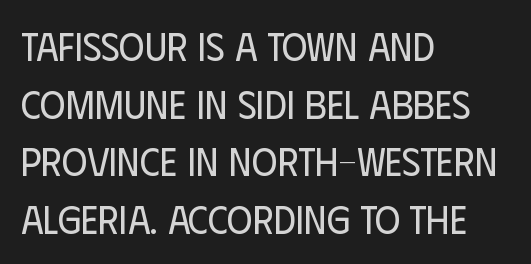
The image shows 39 px regular-weight, condensed sans-serif type, upright; set left-aligned, normal line spacing (1.48x), normal letter spacing, not underlined; low stroke contrast and a large x-height.
